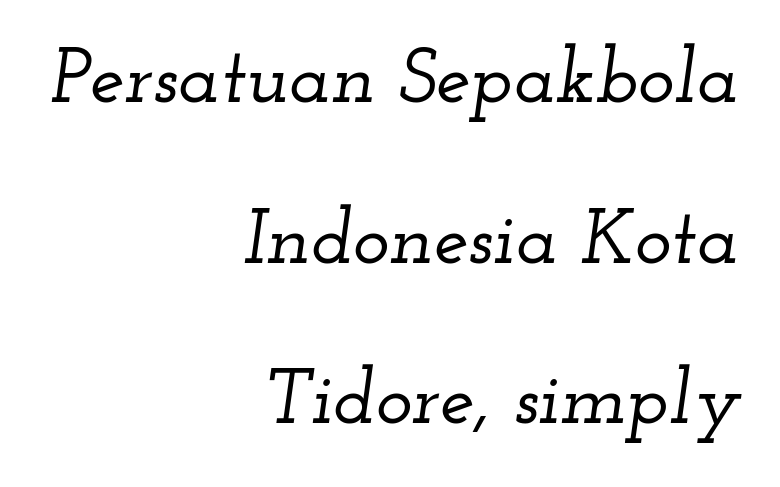
Type style note: has serifs. These lines are set flush right with a ragged left edge. Caption: standard tracking, unaltered. This sample has the flowing, uneven cadence of proportional lettering. Words float on clear page, feet unadorned. A great deal of white space separates one row of letters from the next.
